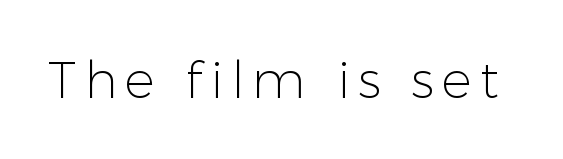
Is this a heavy cut? Hardly; it is regular or lighter. Think of a printed novel: that variable character pitch is what you see here. Descenders are the only things crossing below the line. The lettering holds an erect, upright posture throughout. To sum up the face: it is a sans, with no serifs.
